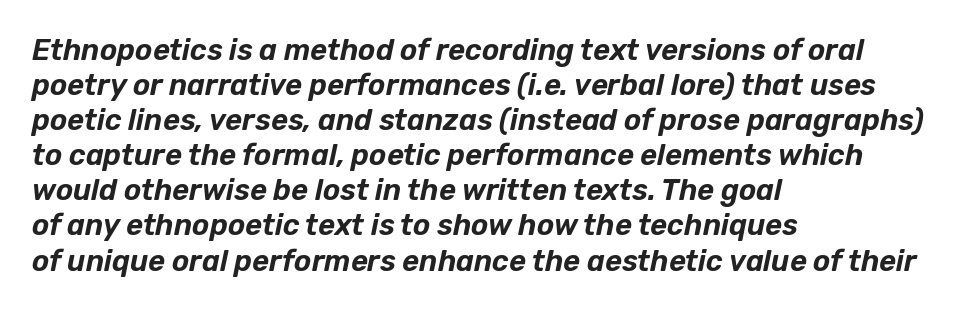
Q: Is the text italic (slanted)? A: Yes, it leans right by about 12 degrees.
Q: Is the text underlined? A: No.
Q: How is the paragraph aligned? A: Left-aligned.
Q: Is the spacing between letters normal or unusually wide? A: Normal.
Q: Width (condensed, normal, or wide)? A: Normal.
Q: Stroke contrast? A: Low.
Q: x-height? A: Medium.
Q: Monospaced? A: No.
